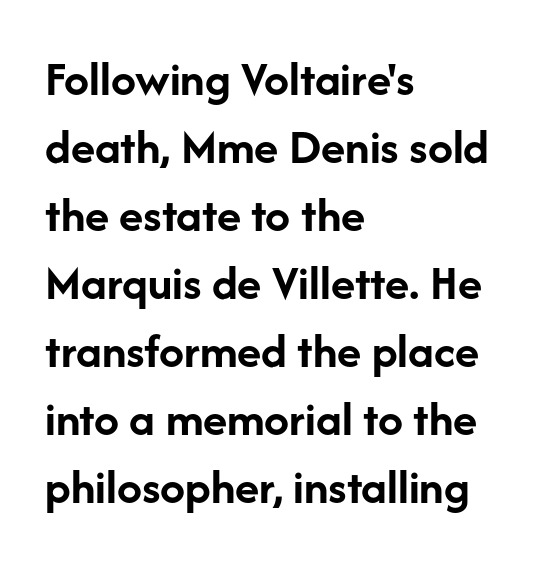
If you drew a line through each stem, it would be perfectly vertical. Serifs: no, the terminals of the letterforms are clean. Thick stems and heavy bowls — unmistakably bold. Here the glyphs are tracked normally, forming tight word shapes.
